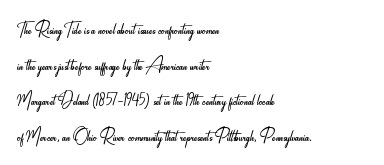
Q: Is the text bold? A: No.
Q: Is the text italic (slanted)? A: Yes.
Q: Is the text underlined? A: No.
Q: How is the paragraph aligned? A: Left-aligned.
Q: Is the spacing between letters normal or unusually wide? A: Normal.
Q: Is the spacing between lines tight, normal or loose? A: Normal.
